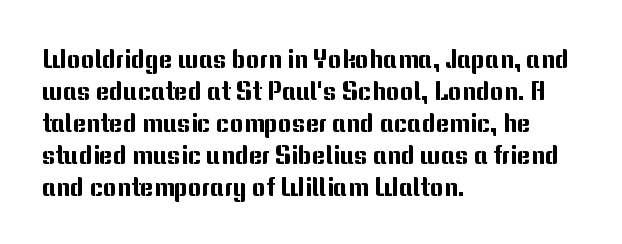
Standard letterfit; no display-style spreading of the glyphs. The string is rendered with underlining switched off. Compared with a centered layout, this one pins lines to the left instead. Vertical strokes here are truly vertical.
